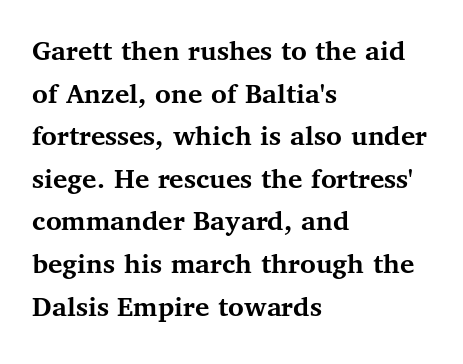
The image shows 30 px semibold serif type, upright; set left-aligned, normal line spacing (1.42x), normal letter spacing, not underlined; medium stroke contrast and a medium x-height.
